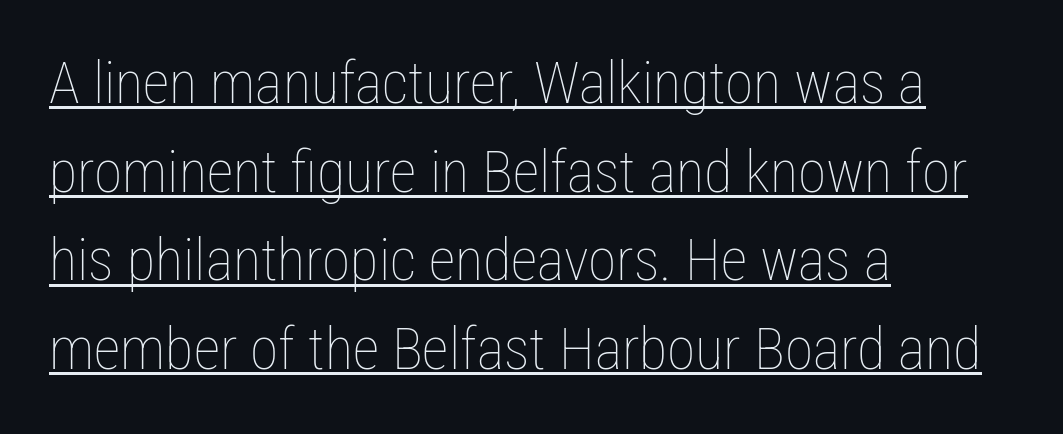
The image shows 58 px thin, condensed type, upright; set left-aligned, normal line spacing (1.53x), normal letter spacing, underlined; low stroke contrast and a medium x-height.
